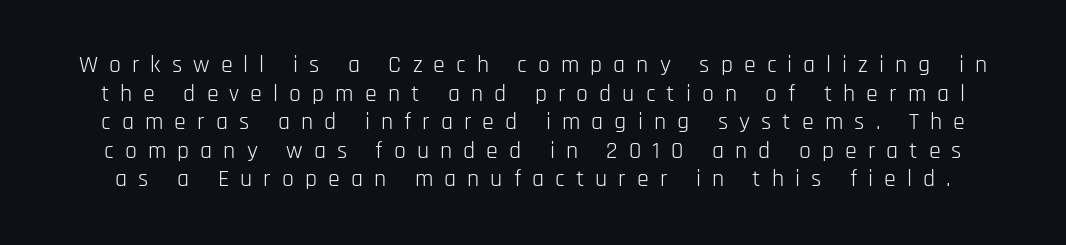
Any mark beneath the type? The region is blank. These lines have a slow, spaced-out rhythm from letter to letter. The lettering stays uniformly vertical, giving the passage a roman look. No heavy texture on the line: the type isn't bold.
